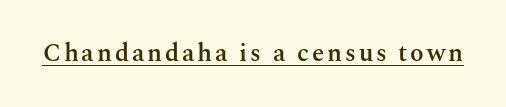
The image shows 25 px text type, upright; set underlined.
